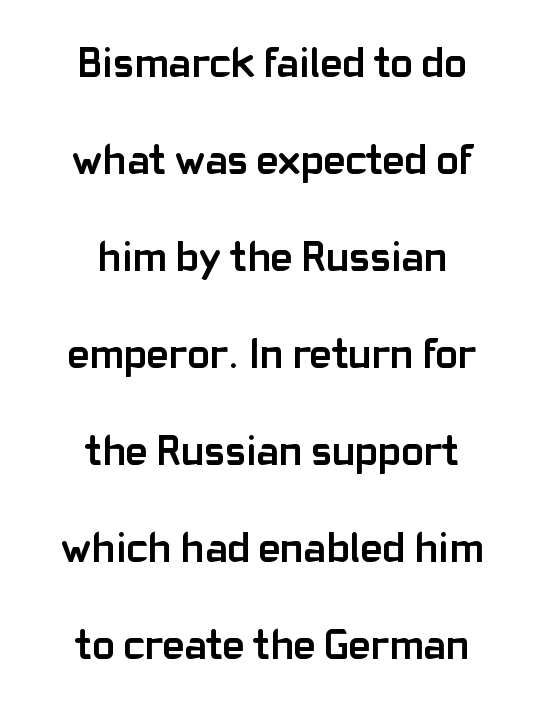
Q: Is the text bold? A: Yes.
Q: Is the text italic (slanted)? A: No, it is upright.
Q: Is the typeface a serif or a sans-serif typeface? A: Sans-serif.
Q: Is the text underlined? A: No.
Q: How is the paragraph aligned? A: Centered.
Q: Is the spacing between letters normal or unusually wide? A: Normal.
Q: Is the spacing between lines tight, normal or loose? A: Loose.
Q: Width (condensed, normal, or wide)? A: Normal.
Q: Stroke contrast? A: Low.
Q: x-height? A: Medium.
Q: Monospaced? A: No.
